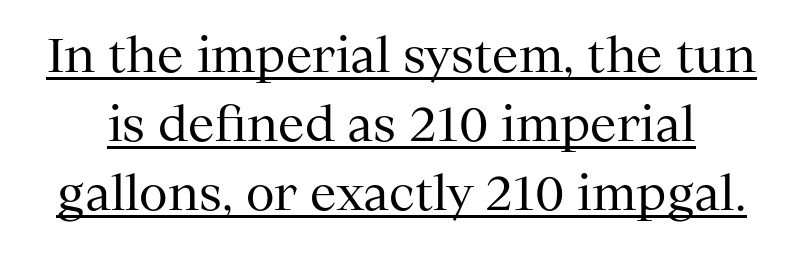
Q: Is the text bold? A: No.
Q: Is the text italic (slanted)? A: No, it is upright.
Q: Is the typeface a serif or a sans-serif typeface? A: Serif.
Q: Is the text underlined? A: Yes.
Q: Is the spacing between letters normal or unusually wide? A: Normal.
Q: Is the spacing between lines tight, normal or loose? A: Normal.
Q: Width (condensed, normal, or wide)? A: Normal.
Q: Stroke contrast? A: Medium.
Q: x-height? A: Medium.
Q: Monospaced? A: No.
